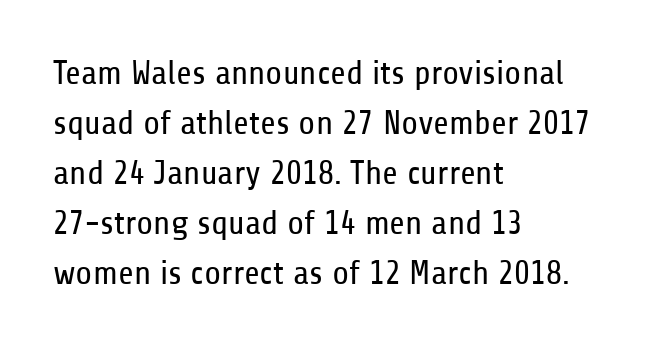
{"serif": "no", "italic": "no", "bold": "no", "weight": "regular", "width": "condensed", "stroke_contrast": "low", "x_height": "medium", "monospaced": "no", "underline": "no", "align": "left", "line_spacing": "normal", "line_spacing_ratio": 1.47, "letter_spacing": "normal", "letter_spacing_em": 0.0, "glyph_px": 34}
